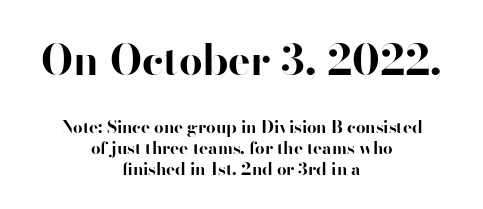
{"serif": "no", "italic": "no", "bold": "yes", "weight": "bold", "width": "normal", "stroke_contrast": "high", "x_height": "small", "monospaced": "no", "underline": "no", "align": "center", "line_spacing_ratio": 1.24, "letter_spacing": "normal", "letter_spacing_em": 0.0, "larger_block": "first", "size_ratio": 2.47, "glyph_px": 42}
